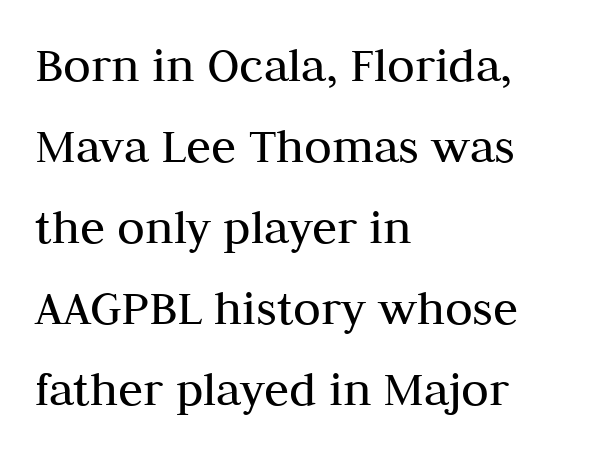
Q: Is the text bold? A: No.
Q: Is the text italic (slanted)? A: No, it is upright.
Q: Is the typeface a serif or a sans-serif typeface? A: Serif.
Q: Is the text underlined? A: No.
Q: How is the paragraph aligned? A: Left-aligned.
Q: Is the spacing between letters normal or unusually wide? A: Normal.
Q: Is the spacing between lines tight, normal or loose? A: Normal.
Q: Width (condensed, normal, or wide)? A: Normal.
Q: Stroke contrast? A: Medium.
Q: x-height? A: Medium.
Q: Monospaced? A: No.
